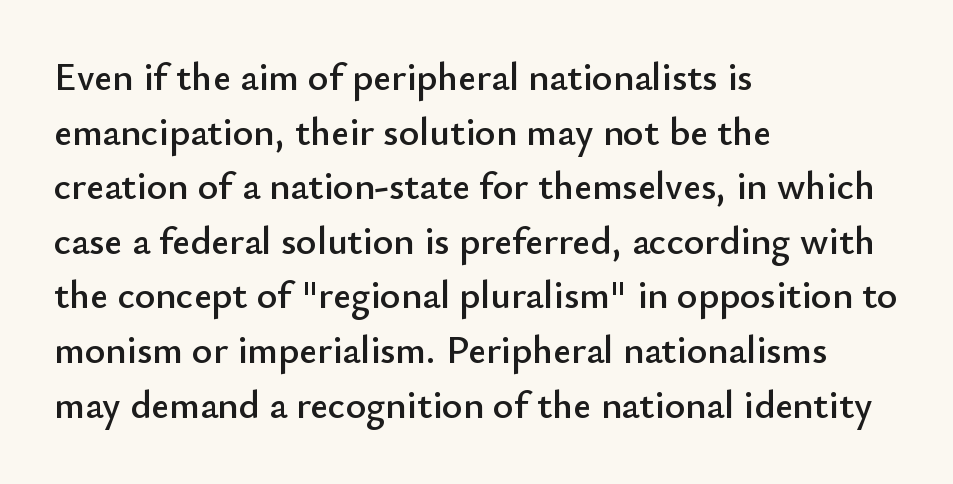
Does extra space separate the letters? No, they use regular spacing. Descender tails drop into unmarked territory. Short and long lines alike share a common starting point at left. The line-height multiplier appears to be the usual default. Is this a fixed-width face? No — the glyphs have proportional, varying widths. To sum up the face: it is a sans, with no serifs.
